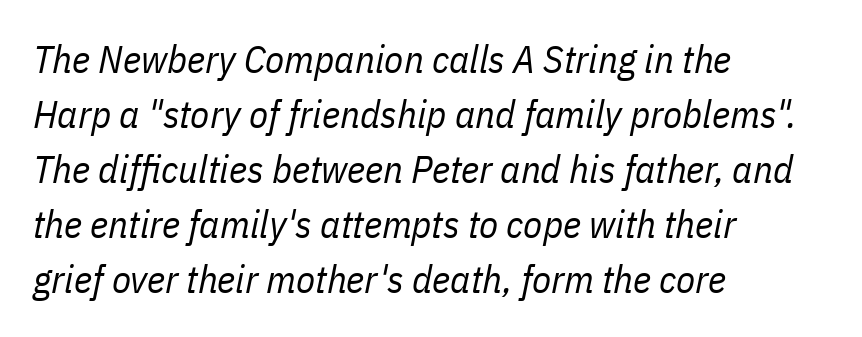
Q: Is the text bold? A: No.
Q: Is the text italic (slanted)? A: Yes, it leans right by about 11 degrees.
Q: Is the text underlined? A: No.
Q: How is the paragraph aligned? A: Left-aligned.
Q: Is the spacing between letters normal or unusually wide? A: Normal.
Q: Is the spacing between lines tight, normal or loose? A: Normal.
Q: Width (condensed, normal, or wide)? A: Condensed.
Q: Stroke contrast? A: Low.
Q: x-height? A: Medium.
Q: Monospaced? A: No.
